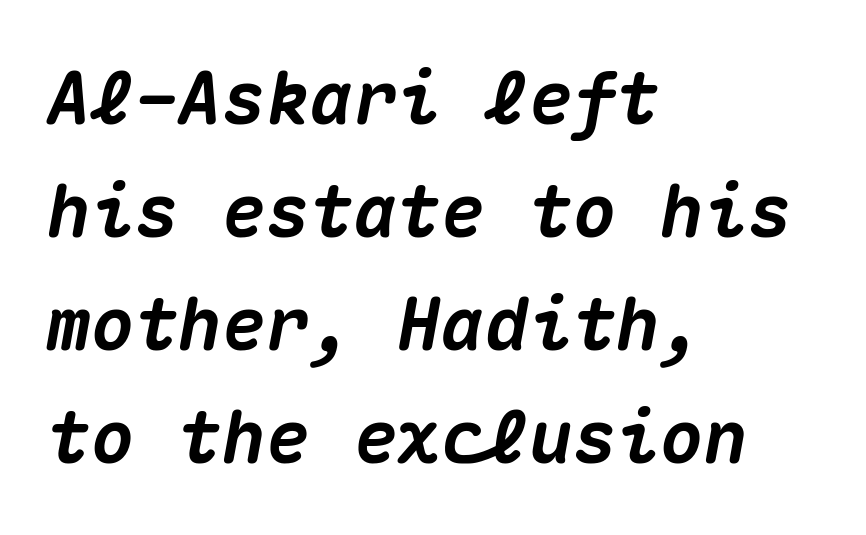
{"italic": "yes", "lean": "right", "slant_degrees": 10, "bold": "yes", "weight": "heavy", "width": "normal", "stroke_contrast": "medium", "x_height": "medium", "monospaced": "yes", "underline": "no", "align": "left", "line_spacing": "normal", "line_spacing_ratio": 1.55, "letter_spacing": "normal", "letter_spacing_em": 0.0, "glyph_px": 73}
